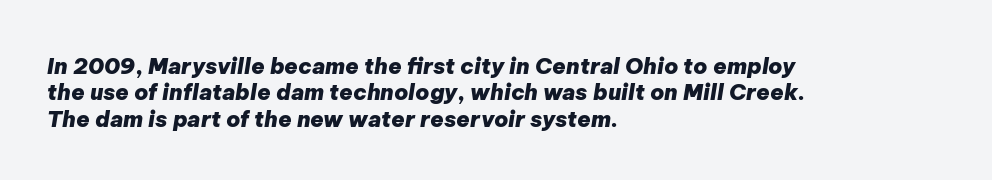
{"italic": "yes", "lean": "right", "slant_degrees": 9, "bold": "yes", "underline": "no", "align": "left", "line_spacing_ratio": 1.2, "letter_spacing": "normal", "letter_spacing_em": 0.0, "glyph_px": 22}
